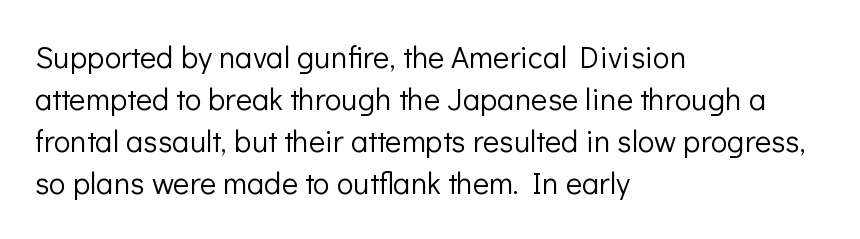
The image shows 31 px light sans-serif type, upright; set left-aligned, normal line spacing (1.36x), normal letter spacing, not underlined; low stroke contrast and a medium x-height.
